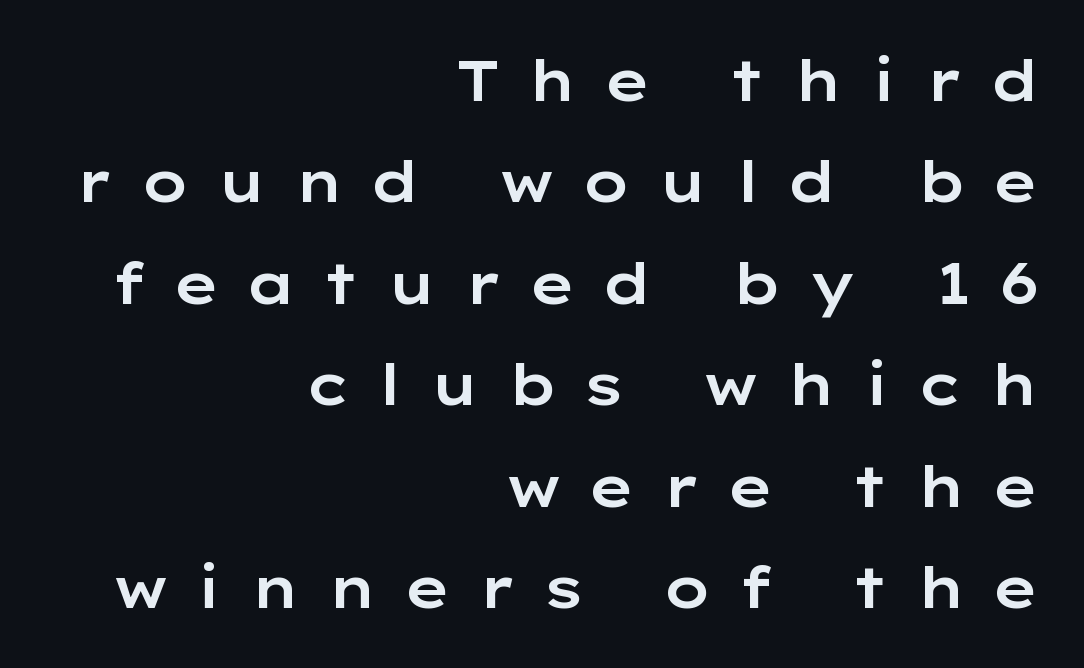
Q: Is the text italic (slanted)? A: No, it is upright.
Q: Is the typeface a serif or a sans-serif typeface? A: Sans-serif.
Q: Is the text underlined? A: No.
Q: How is the paragraph aligned? A: Right-aligned.
Q: Is the spacing between letters normal or unusually wide? A: Unusually wide.
Q: Width (condensed, normal, or wide)? A: Wide.
Q: Stroke contrast? A: Low.
Q: x-height? A: Medium.
Q: Monospaced? A: No.
